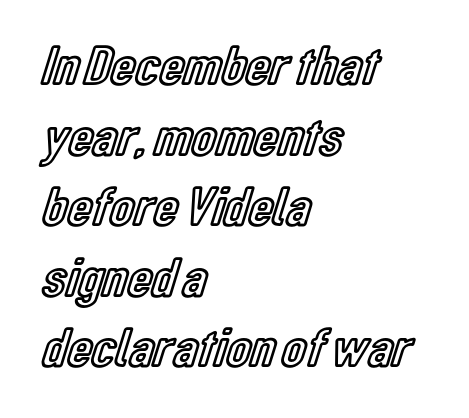
{"width": "condensed", "x_height": "medium", "monospaced": "no", "underline": "no", "align": "left", "line_spacing": "normal", "line_spacing_ratio": 1.26, "letter_spacing": "normal", "letter_spacing_em": 0.0, "glyph_px": 56}
